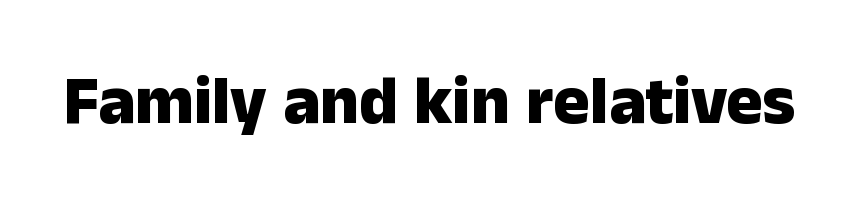
{"serif": "no", "italic": "no", "bold": "yes", "weight": "heavy", "width": "normal", "stroke_contrast": "low", "x_height": "medium", "monospaced": "no", "underline": "no", "letter_spacing": "normal", "letter_spacing_em": 0.0, "glyph_px": 68}
